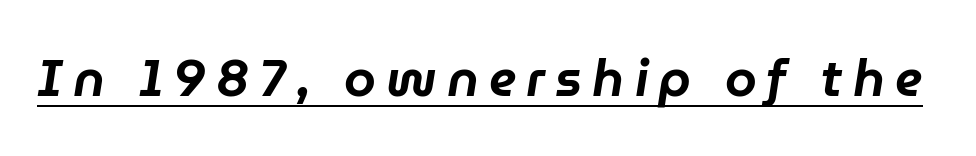
Q: Is the text italic (slanted)? A: Yes, it leans right by about 9 degrees.
Q: Is the text underlined? A: Yes.
Q: Is the spacing between letters normal or unusually wide? A: Unusually wide.
Q: Width (condensed, normal, or wide)? A: Normal.
Q: Stroke contrast? A: Low.
Q: x-height? A: Medium.
Q: Monospaced? A: No.
